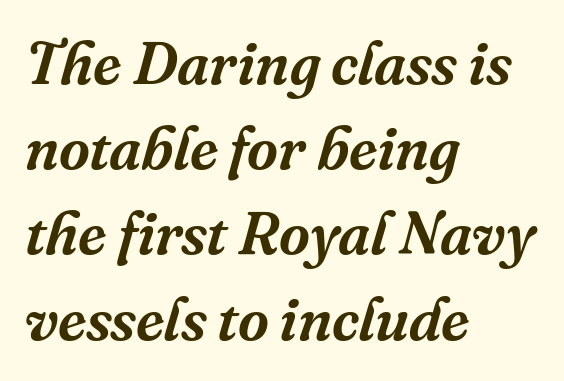
Q: Is the text italic (slanted)? A: Yes, it leans right by about 16 degrees.
Q: Is the typeface a serif or a sans-serif typeface? A: Serif.
Q: Is the text underlined? A: No.
Q: How is the paragraph aligned? A: Left-aligned.
Q: Is the spacing between letters normal or unusually wide? A: Normal.
Q: Is the spacing between lines tight, normal or loose? A: Normal.
Q: Width (condensed, normal, or wide)? A: Normal.
Q: Stroke contrast? A: Medium.
Q: x-height? A: Medium.
Q: Monospaced? A: No.
